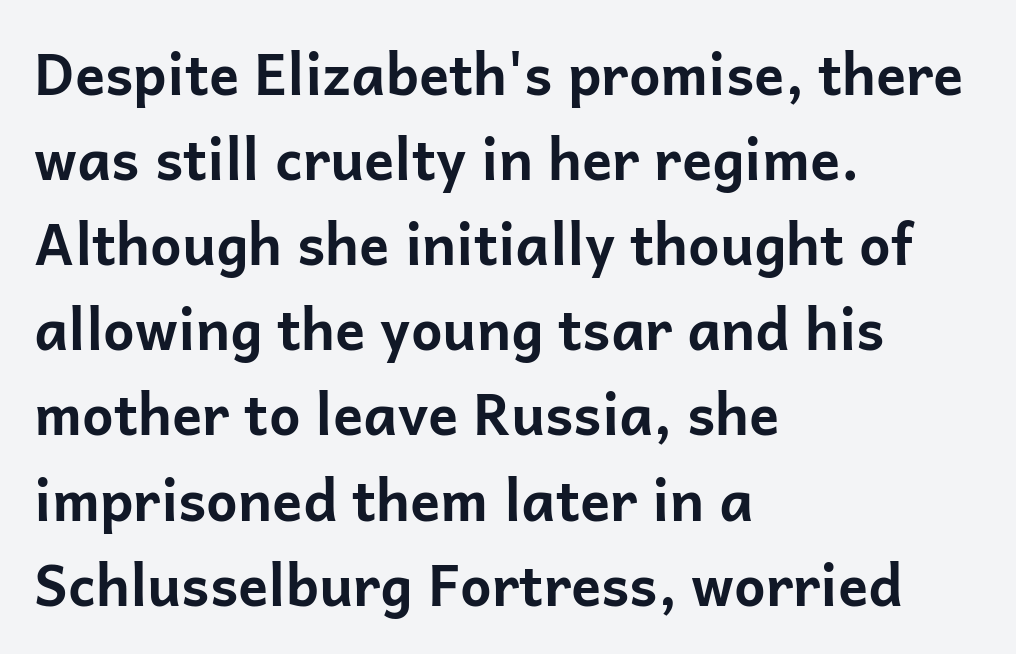
The strip under each line holds only bare page. Default kerning and tracking; the words read as compact shapes. Upright lettering throughout. I'd call this a sans setting — the letters go barefoot. The passage shown is emphatically bold.
